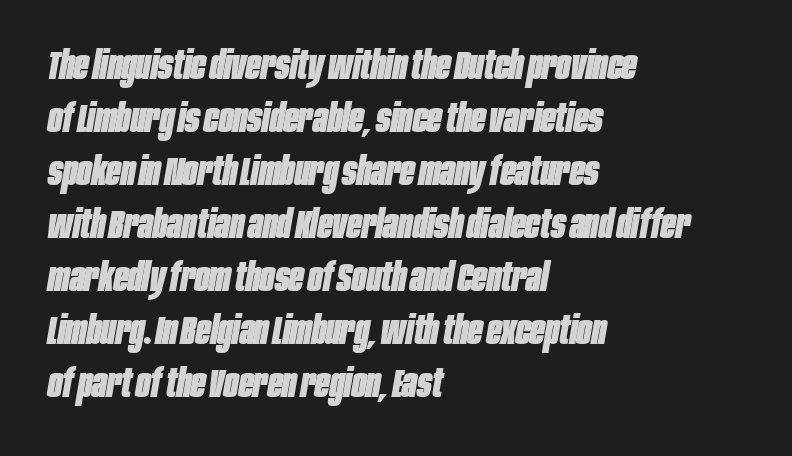
{"italic": "yes", "lean": "right", "slant_degrees": 10, "bold": "yes", "weight": "heavy", "width": "condensed", "stroke_contrast": "low", "x_height": "large", "monospaced": "no", "underline": "no", "align": "left", "line_spacing": "normal", "line_spacing_ratio": 1.36, "letter_spacing": "normal", "letter_spacing_em": 0.0, "glyph_px": 39}
